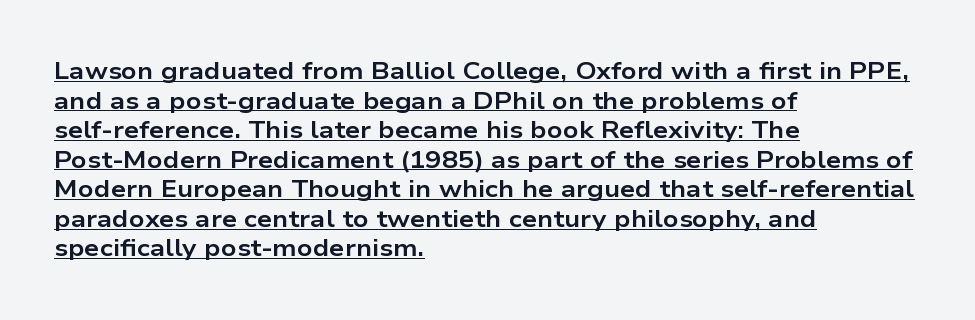
Q: Is the text bold? A: Yes.
Q: Is the text italic (slanted)? A: No, it is upright.
Q: Is the text underlined? A: Yes.
Q: How is the paragraph aligned? A: Left-aligned.
Q: Is the spacing between letters normal or unusually wide? A: Normal.
